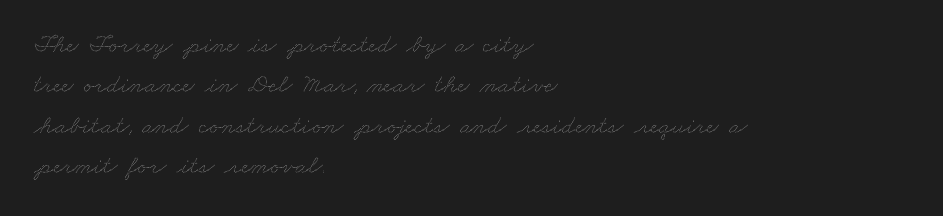
{"bold": "no", "underline": "no", "align": "left", "line_spacing": "normal", "line_spacing_ratio": 1.55, "letter_spacing": "normal", "letter_spacing_em": 0.0, "glyph_px": 26}
